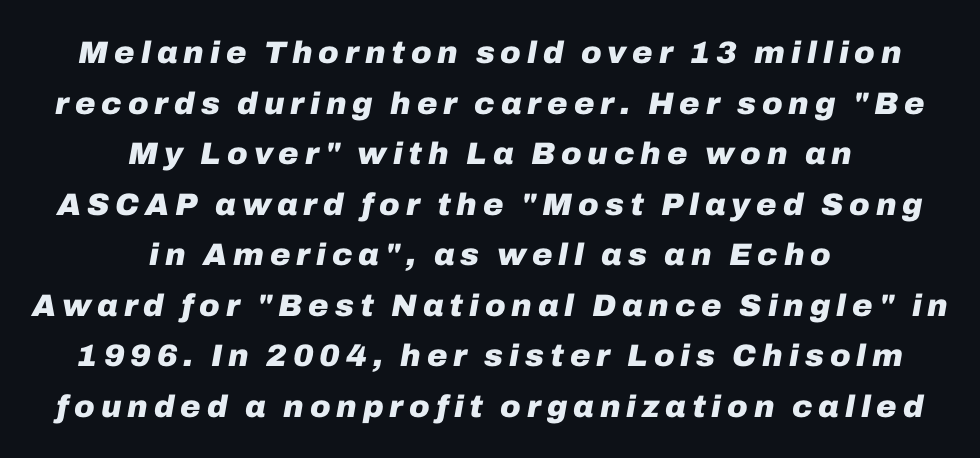
{"italic": "yes", "lean": "right", "slant_degrees": 10, "bold": "yes", "weight": "heavy", "width": "normal", "stroke_contrast": "low", "x_height": "medium", "monospaced": "no", "underline": "no", "align": "center", "line_spacing": "normal", "line_spacing_ratio": 1.63, "glyph_px": 31}
